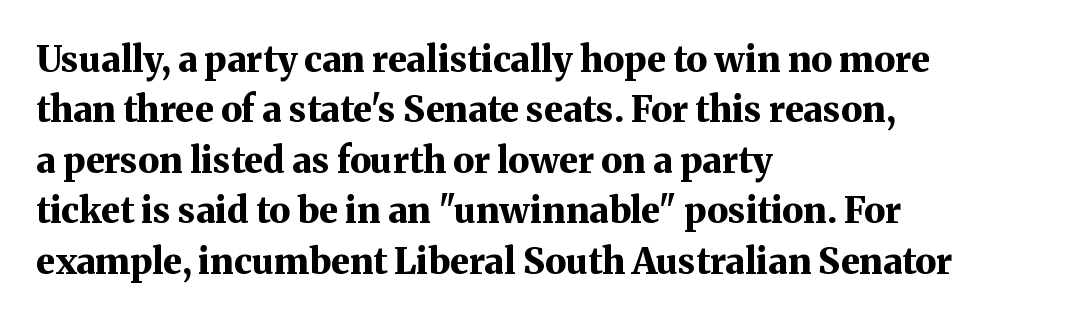
{"serif": "yes", "italic": "no", "bold": "yes", "weight": "bold", "width": "normal", "stroke_contrast": "medium", "x_height": "medium", "monospaced": "no", "underline": "no", "align": "left", "line_spacing": "normal", "line_spacing_ratio": 1.4, "letter_spacing": "normal", "letter_spacing_em": 0.0, "glyph_px": 36}
